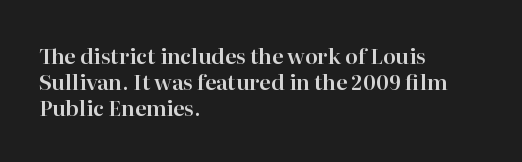
Q: Is the text italic (slanted)? A: No, it is upright.
Q: Is the text underlined? A: No.
Q: How is the paragraph aligned? A: Left-aligned.
Q: Is the spacing between letters normal or unusually wide? A: Normal.
